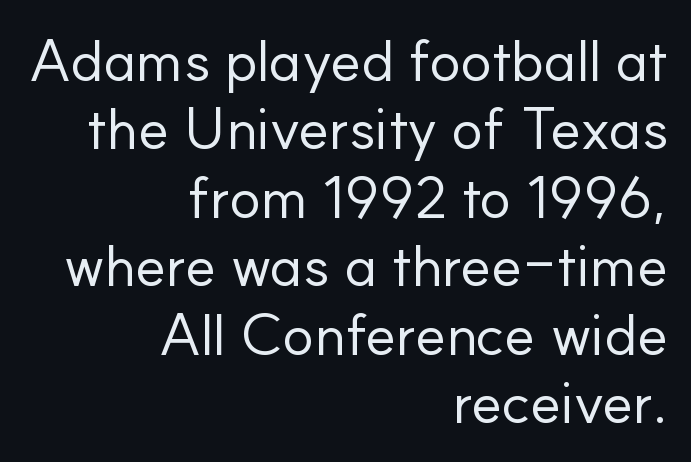
Typographically, this falls in the sans-serif category. Only glyphs here, with clear space below each row. The letters look calm and open, with moderate or lighter stems. In CSS terms this would be text-align: right. The face used here is proportionally spaced, like ordinary book or web type.
